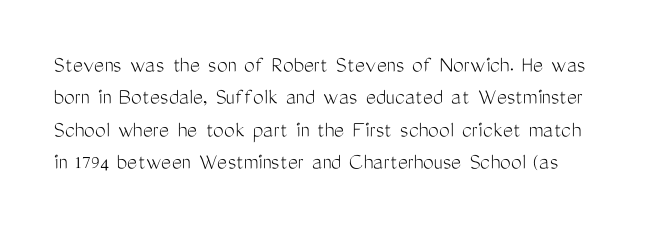
The image shows 24 px text type, upright; set normal line spacing (1.35x), normal letter spacing, not underlined.
